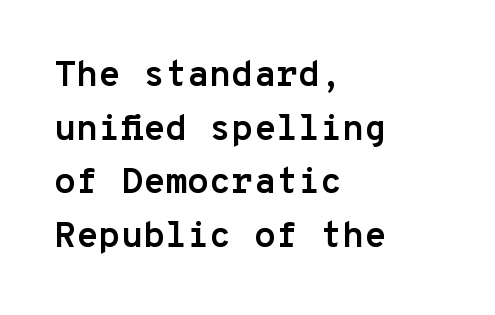
Q: Is the text bold? A: Yes.
Q: Is the text italic (slanted)? A: No, it is upright.
Q: Is the typeface a serif or a sans-serif typeface? A: Sans-serif.
Q: Is the text underlined? A: No.
Q: How is the paragraph aligned? A: Left-aligned.
Q: Is the spacing between letters normal or unusually wide? A: Normal.
Q: Is the spacing between lines tight, normal or loose? A: Normal.
Q: Width (condensed, normal, or wide)? A: Normal.
Q: Stroke contrast? A: Low.
Q: x-height? A: Medium.
Q: Monospaced? A: Yes.
